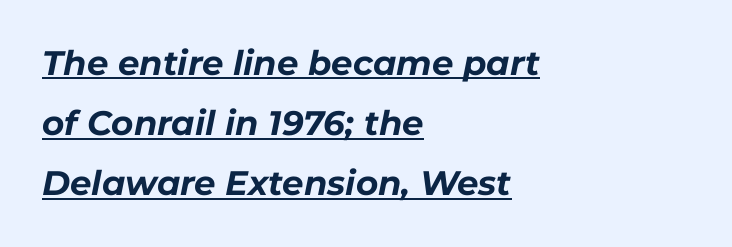
{"italic": "yes", "lean": "right", "slant_degrees": 11, "bold": "yes", "weight": "bold", "width": "normal", "stroke_contrast": "low", "x_height": "medium", "monospaced": "no", "underline": "yes", "align": "left", "line_spacing_ratio": 1.77, "letter_spacing": "normal", "letter_spacing_em": 0.0, "glyph_px": 34}
